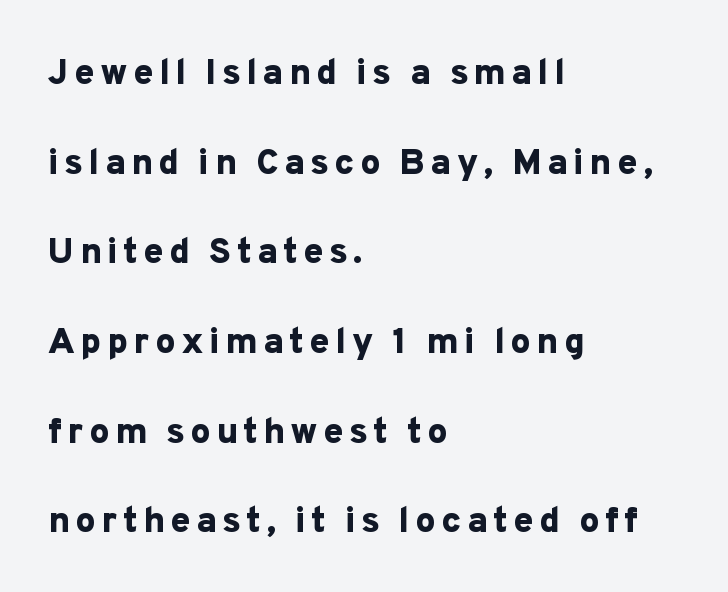
Summary of weight: heavy, a full bold. Each line starts at the same left margin while the right side varies. The designer dialed line spacing up above the default. Examine the stroke ends and you'll find no serifs. Words float on clear page, feet unadorned. The font's upright variant was chosen for this text.
